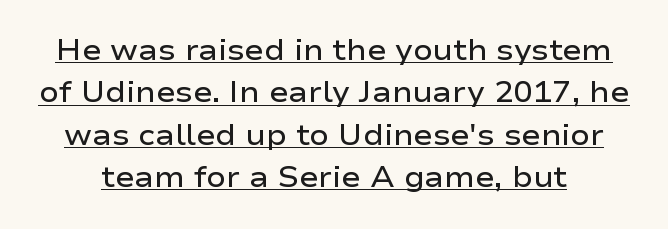
Looks like regular typesetting: each glyph gets only the width it needs. These lines carry some extra weight — a demibold, not a full bold. The font family rendered here belongs to the sans-serif group. Interline gaps are of average width in this sample. In terms of letterspacing, this is plain default setting.
